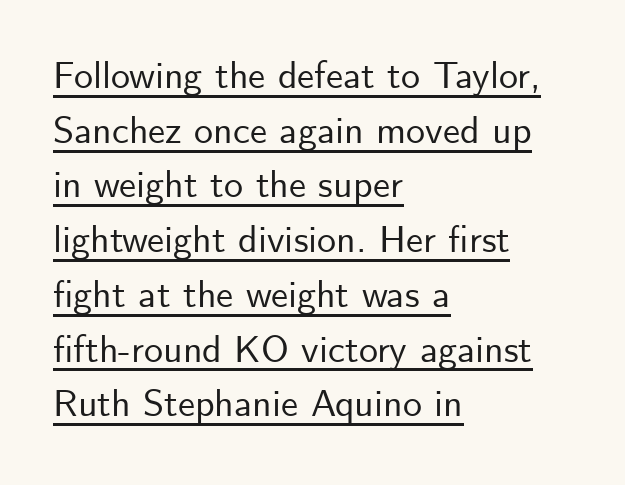
{"serif": "no", "italic": "no", "width": "normal", "stroke_contrast": "low", "x_height": "small", "monospaced": "no", "underline": "yes", "align": "left", "line_spacing": "normal", "line_spacing_ratio": 1.44, "letter_spacing": "normal", "letter_spacing_em": 0.0, "glyph_px": 38}
